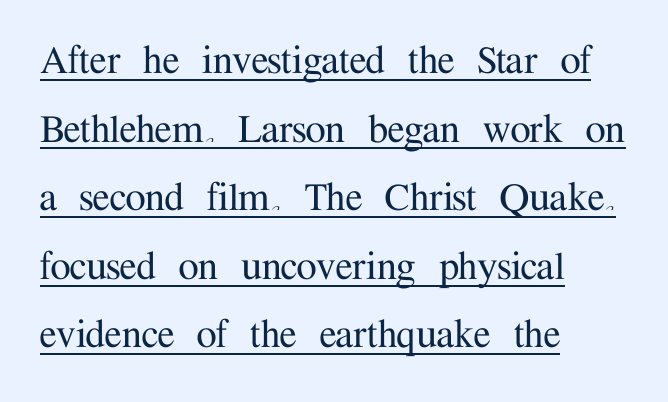
{"serif": "yes", "italic": "no", "width": "normal", "stroke_contrast": "medium", "x_height": "medium", "monospaced": "no", "underline": "yes", "align": "left", "line_spacing": "normal", "line_spacing_ratio": 1.49, "letter_spacing": "normal", "letter_spacing_em": 0.0, "glyph_px": 46}
